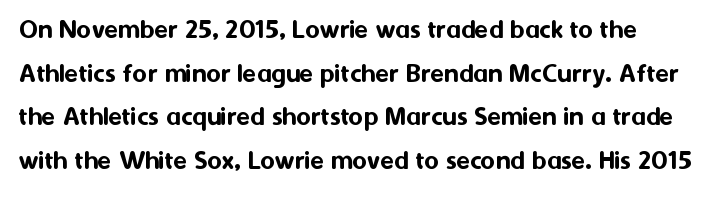
The lines sit at an ordinary, default distance from one another. This is sans-serif lettering, the kind often seen on screens and signage. Rendered with straight, roman letterforms. Inter-character spacing is left at the font's built-in metrics.
